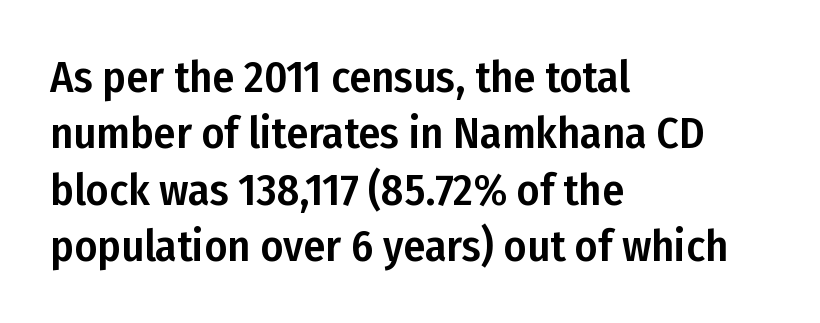
Q: Is the text italic (slanted)? A: No, it is upright.
Q: Is the typeface a serif or a sans-serif typeface? A: Sans-serif.
Q: Is the text underlined? A: No.
Q: How is the paragraph aligned? A: Left-aligned.
Q: Is the spacing between letters normal or unusually wide? A: Normal.
Q: Is the spacing between lines tight, normal or loose? A: Normal.
Q: Width (condensed, normal, or wide)? A: Condensed.
Q: Stroke contrast? A: Low.
Q: x-height? A: Medium.
Q: Monospaced? A: No.
